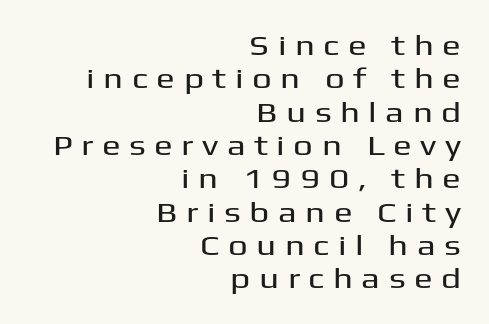
Q: Is the text italic (slanted)? A: No, it is upright.
Q: Is the typeface a serif or a sans-serif typeface? A: Sans-serif.
Q: Is the text underlined? A: No.
Q: How is the paragraph aligned? A: Right-aligned.
Q: Is the spacing between letters normal or unusually wide? A: Unusually wide.
Q: Width (condensed, normal, or wide)? A: Wide.
Q: Stroke contrast? A: Medium.
Q: x-height? A: Medium.
Q: Monospaced? A: No.
